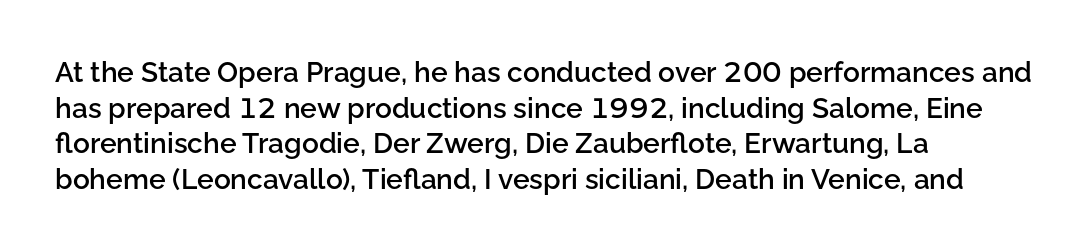
This is sans-serif lettering, the kind often seen on screens and signage. Descenders are the only things crossing below the line. The rag falls on the right side of this text block. Letter spacing: default. Leading matches the norm, producing a regular column.
